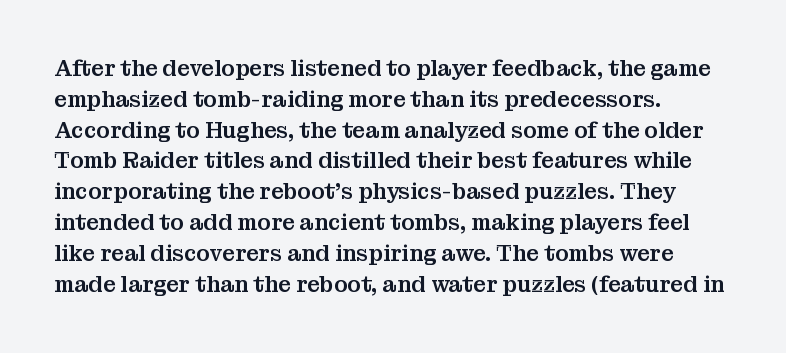
{"italic": "no", "underline": "no", "align": "left", "line_spacing": "normal", "line_spacing_ratio": 1.4, "letter_spacing": "normal", "letter_spacing_em": 0.0, "glyph_px": 22}
